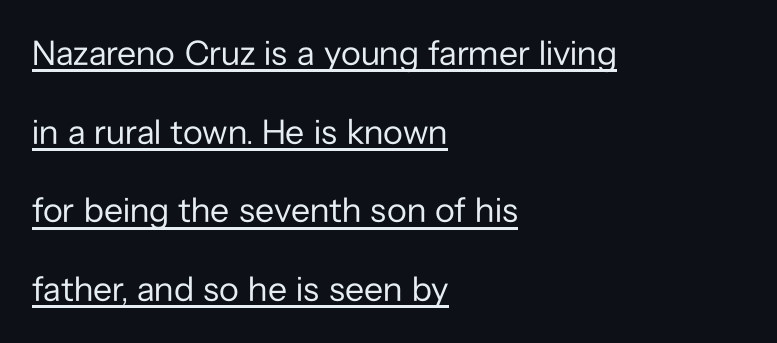
You can tell from the bare stems that sans-serif type was used. You could call the tracking neutral — neither tight nor loose. A student would call this left alignment; a typographer would say flush left, rag right. Think of a printed novel: that variable character pitch is what you see here. The sample's only ornament is a line tracing under the words.
